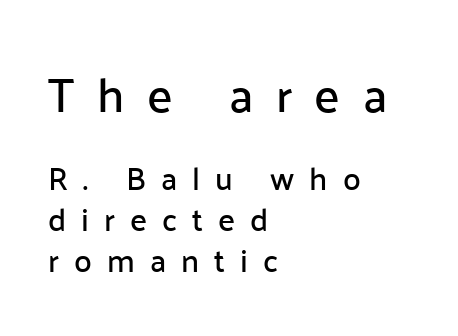
The image shows 48 px sans-serif type, upright; set left-aligned, normal line spacing (1.27x), unusually wide letter spacing (+0.47 em), not underlined; the first (top) block is 1.5x larger; low stroke contrast and a medium x-height.
